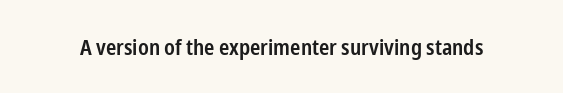
The image shows 22 px text type, upright; set normal letter spacing, not underlined.
